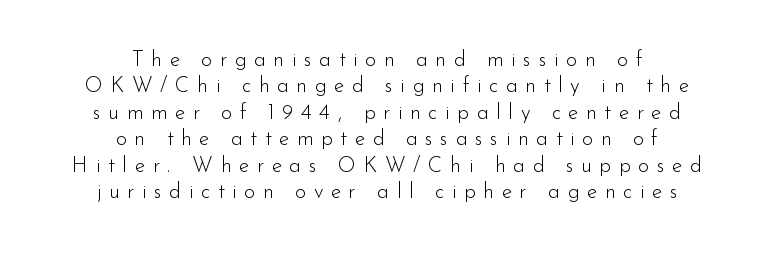
Q: Is the text bold? A: No.
Q: Is the text italic (slanted)? A: No, it is upright.
Q: Is the text underlined? A: No.
Q: How is the paragraph aligned? A: Centered.
Q: Is the spacing between letters normal or unusually wide? A: Unusually wide.
Q: Is the spacing between lines tight, normal or loose? A: Normal.
